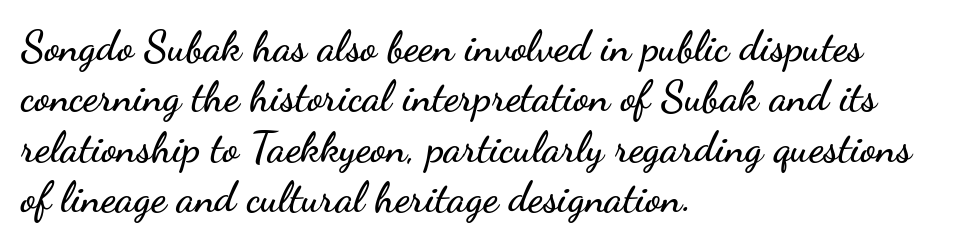
{"serif": "no", "width": "wide", "stroke_contrast": "low", "x_height": "small", "monospaced": "no", "underline": "no", "align": "left", "line_spacing_ratio": 1.2, "letter_spacing": "normal", "letter_spacing_em": 0.0, "glyph_px": 42}
